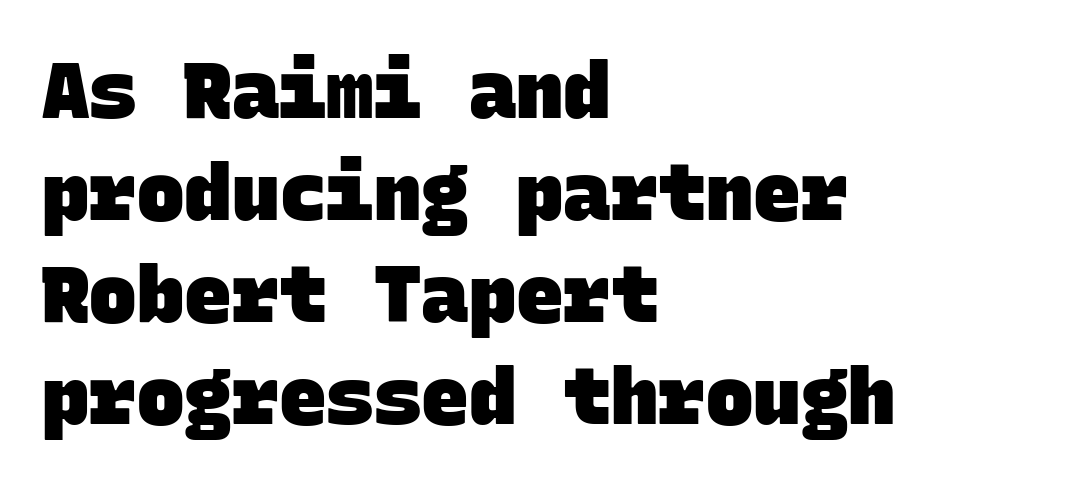
The tracking reads as untouched default to a designer's eye. The font family rendered here belongs to the sans-serif group. These lines are set flush left with a ragged right edge. Nobody drew a line under any word here.
